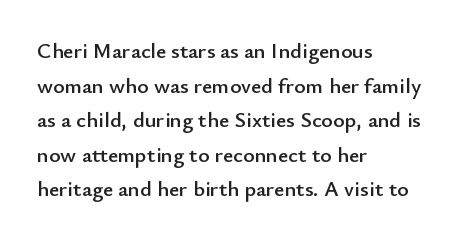
The image shows 22 px text type, upright; set left-aligned, normal line spacing (1.57x), normal letter spacing, not underlined.
